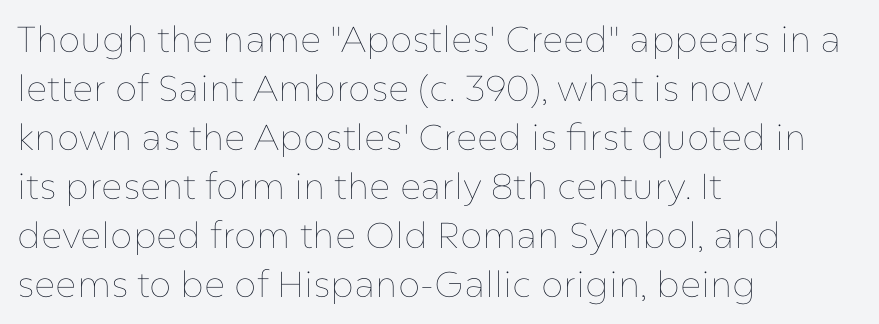
Q: Is the text bold? A: No.
Q: Is the text italic (slanted)? A: No, it is upright.
Q: Is the text underlined? A: No.
Q: How is the paragraph aligned? A: Left-aligned.
Q: Is the spacing between letters normal or unusually wide? A: Normal.
Q: Is the spacing between lines tight, normal or loose? A: Normal.
Q: Width (condensed, normal, or wide)? A: Normal.
Q: Stroke contrast? A: Low.
Q: x-height? A: Medium.
Q: Monospaced? A: No.
